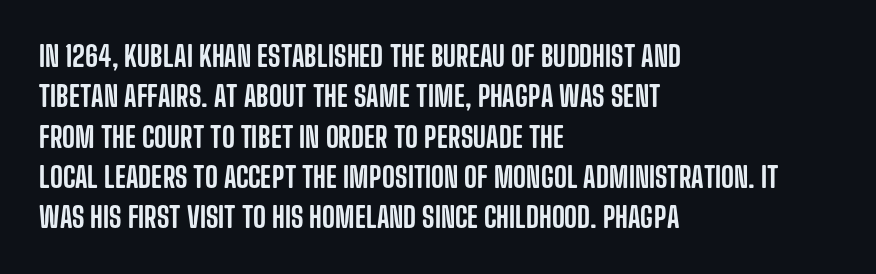
{"serif": "no", "italic": "no", "width": "condensed", "stroke_contrast": "low", "x_height": "large", "monospaced": "no", "underline": "no", "align": "left", "line_spacing": "normal", "line_spacing_ratio": 1.44, "letter_spacing": "normal", "letter_spacing_em": 0.0, "glyph_px": 28}
